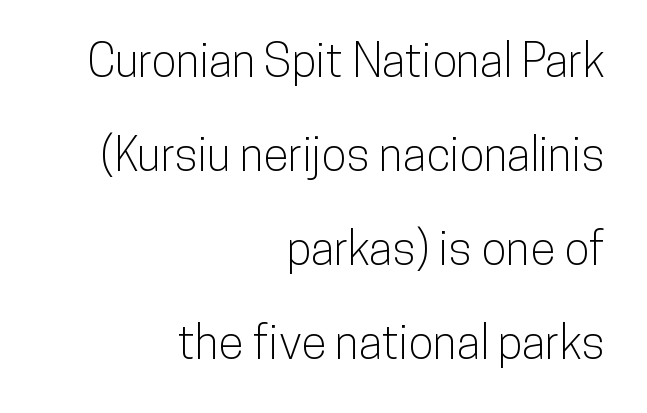
Q: Is the text italic (slanted)? A: No, it is upright.
Q: Is the typeface a serif or a sans-serif typeface? A: Sans-serif.
Q: Is the text underlined? A: No.
Q: How is the paragraph aligned? A: Right-aligned.
Q: Is the spacing between letters normal or unusually wide? A: Normal.
Q: Is the spacing between lines tight, normal or loose? A: Loose.
Q: Width (condensed, normal, or wide)? A: Condensed.
Q: Stroke contrast? A: Low.
Q: x-height? A: Medium.
Q: Monospaced? A: No.
